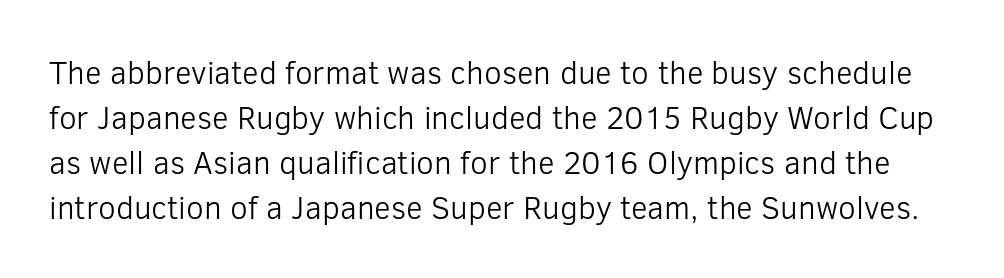
Classification — sans serif. These lines sit exactly where default settings would place them. The characters are drawn with everyday or finer stroke widths. Spacing verdict: proportional, widths tailored to each character. Nobody drew a line under any word here. A typesetter would call this zero additional tracking.
